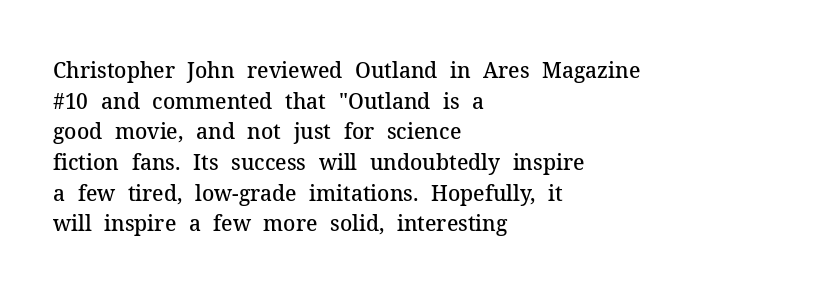
The image shows 21 px text type, upright; set left-aligned, normal line spacing (1.46x), normal letter spacing, not underlined.
